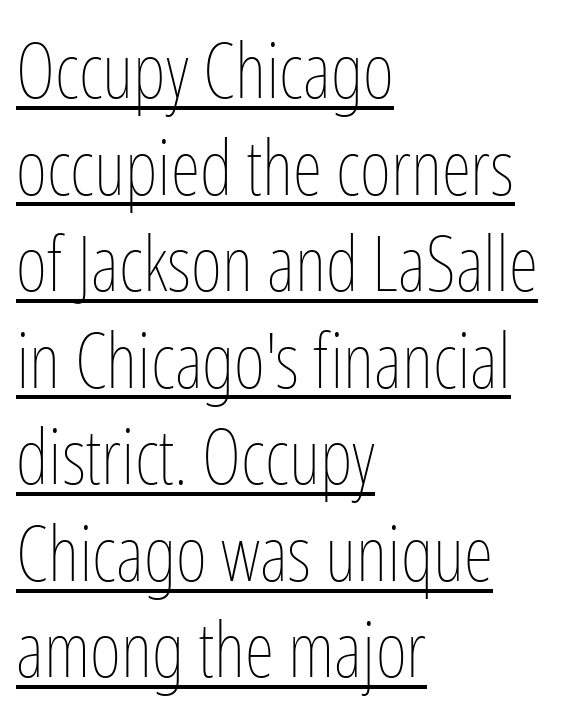
{"italic": "no", "bold": "no", "weight": "thin", "width": "condensed", "stroke_contrast": "low", "x_height": "medium", "monospaced": "no", "underline": "yes", "align": "left", "line_spacing": "normal", "line_spacing_ratio": 1.27, "letter_spacing": "normal", "letter_spacing_em": 0.0, "glyph_px": 76}
